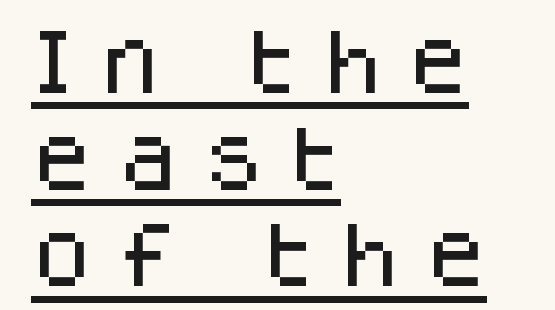
Q: Is the text italic (slanted)? A: No, it is upright.
Q: Is the typeface a serif or a sans-serif typeface? A: Sans-serif.
Q: Is the text underlined? A: Yes.
Q: How is the paragraph aligned? A: Left-aligned.
Q: Is the spacing between letters normal or unusually wide? A: Unusually wide.
Q: Is the spacing between lines tight, normal or loose? A: Normal.
Q: Width (condensed, normal, or wide)? A: Normal.
Q: Stroke contrast? A: Low.
Q: x-height? A: Large.
Q: Monospaced? A: No.
